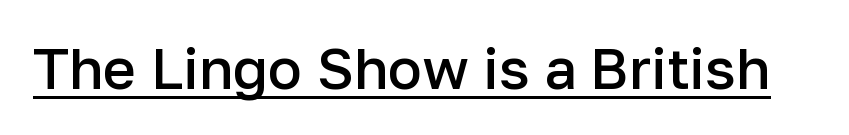
{"serif": "no", "italic": "no", "bold": "semi", "weight": "semibold", "width": "normal", "stroke_contrast": "low", "x_height": "medium", "monospaced": "no", "underline": "yes", "letter_spacing": "normal", "letter_spacing_em": 0.0, "glyph_px": 57}
